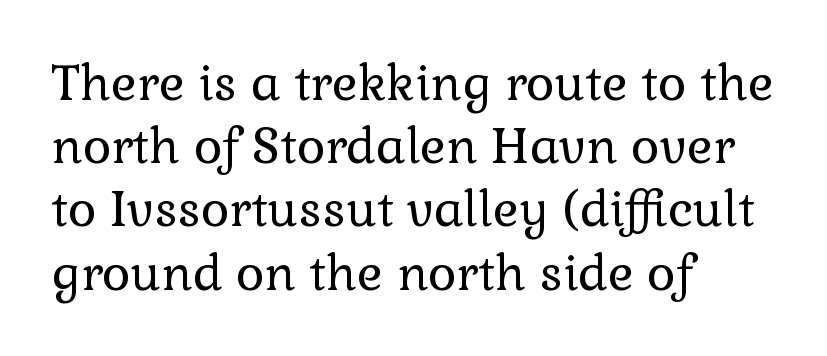
Caption: multi-line text, flush left, ragged right. Line spacing here is normal. Do the letters lean? They stand straight. Tracking here is standard; glyphs follow each other at the usual distance. No word sits above an underline.
